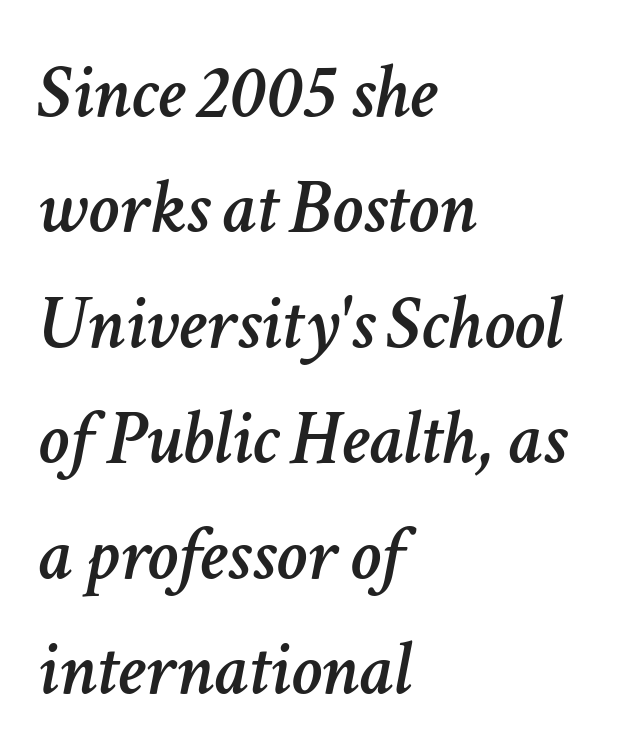
Decoration check: the copy has no underline. Would a proofreader flag this as italicized? Yes. Does the copy run flush right? No — it runs flush left. Horizontal bands of white between lines are of average thickness.
